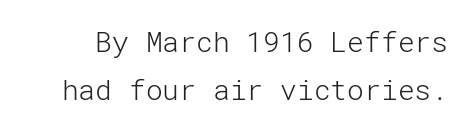
A typesetter would mark this as roman, not italic. Type without underlining. Stem width sits at or under what a default text font uses. The face used here is a sans, in the tradition of grotesques and geometrics. Letter spacing: default.
